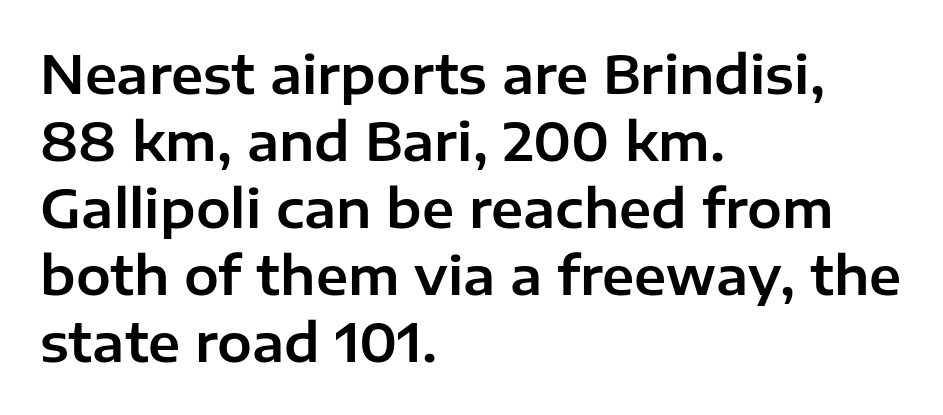
The image shows 52 px sans-serif type, upright; set left-aligned, normal line spacing (1.29x), normal letter spacing, not underlined; low stroke contrast and a medium x-height.
